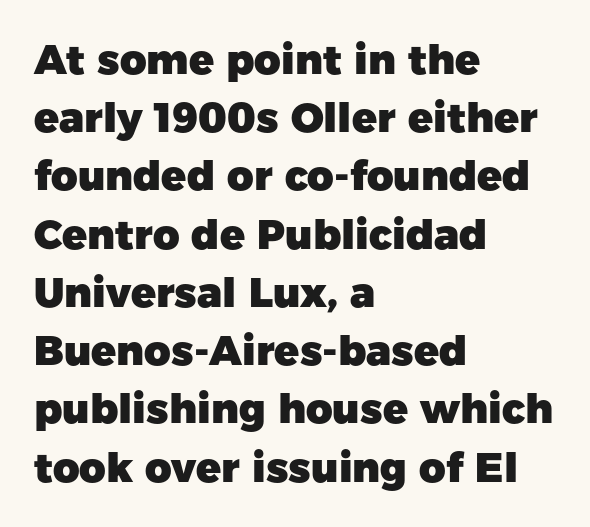
The image shows 41 px heavy sans-serif type, upright; set left-aligned, normal line spacing (1.42x), normal letter spacing, not underlined; low stroke contrast and a medium x-height.
